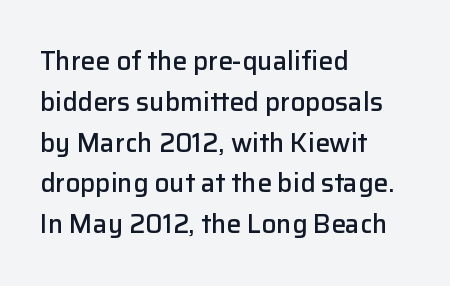
The image shows 26 px text type, upright; set left-aligned, normal line spacing (1.57x), normal letter spacing, not underlined.
